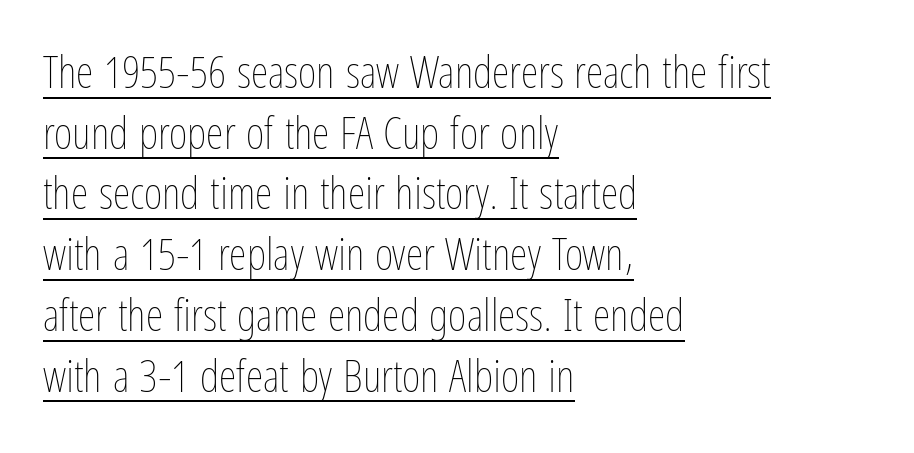
The image shows 45 px thin, condensed type, upright; set left-aligned, normal line spacing (1.35x), normal letter spacing, underlined; low stroke contrast and a medium x-height.
